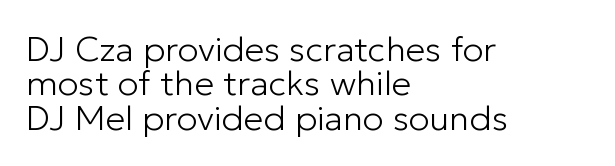
The image shows 35 px light sans-serif type, upright; set left-aligned, tight line spacing (0.98x), normal letter spacing, not underlined; low stroke contrast and a medium x-height.
